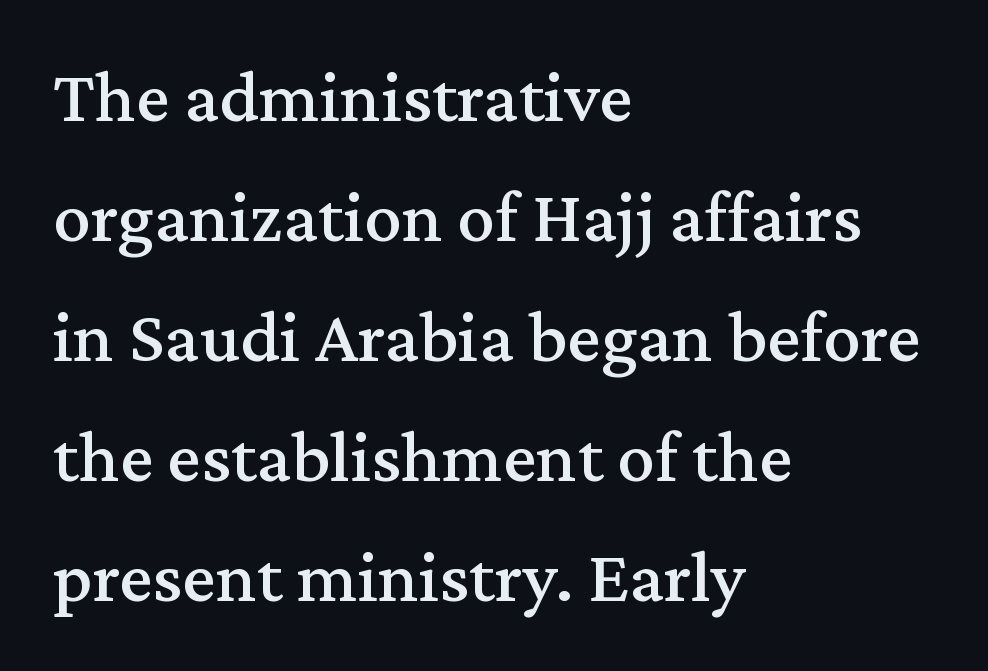
Q: Is the text italic (slanted)? A: No, it is upright.
Q: Is the typeface a serif or a sans-serif typeface? A: Serif.
Q: Is the text underlined? A: No.
Q: How is the paragraph aligned? A: Left-aligned.
Q: Is the spacing between letters normal or unusually wide? A: Normal.
Q: Is the spacing between lines tight, normal or loose? A: Normal.
Q: Width (condensed, normal, or wide)? A: Normal.
Q: Stroke contrast? A: Medium.
Q: x-height? A: Medium.
Q: Monospaced? A: No.
